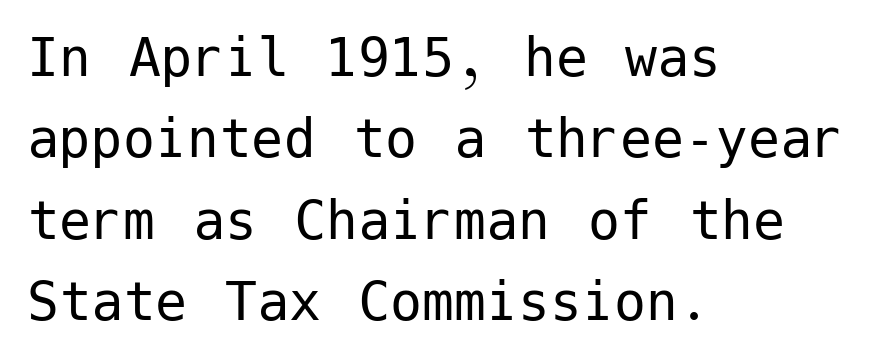
Line beginnings align vertically; line endings do not. Does extra space separate the letters? No, they use regular spacing. This sample uses a sans-serif face. Weight: not bold — regular or lighter. What's the leading like? Ordinary, nothing unusual.
